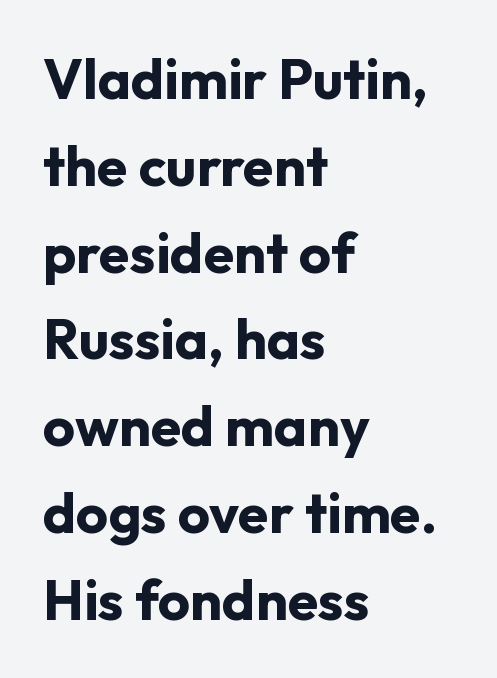
Every letter is thick-stroked: bold, no question. This is the regular roman posture of the typeface. No extra tracking has been applied to these lines. What's the leading like? Ordinary, nothing unusual. Character widths vary here, with narrow letters taking less room than wide ones. The setting favours the left margin, as ordinary paragraphs usually do.
